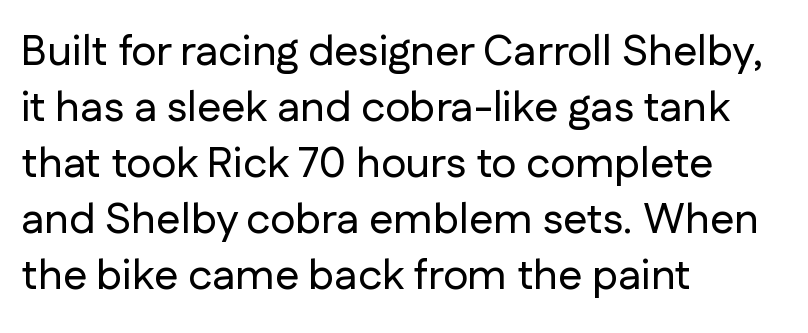
The image shows 43 px sans-serif type, upright; set left-aligned, normal line spacing (1.3x), normal letter spacing, not underlined; low stroke contrast and a medium x-height.
